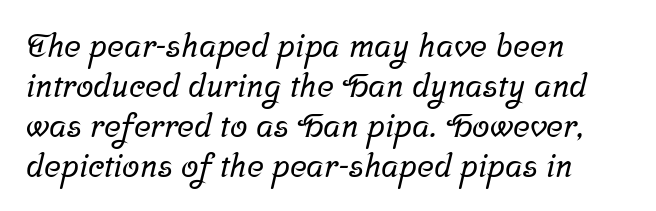
The image shows 32 px text type; set left-aligned, normal line spacing (1.25x), normal letter spacing, not underlined; low stroke contrast and a medium x-height.
